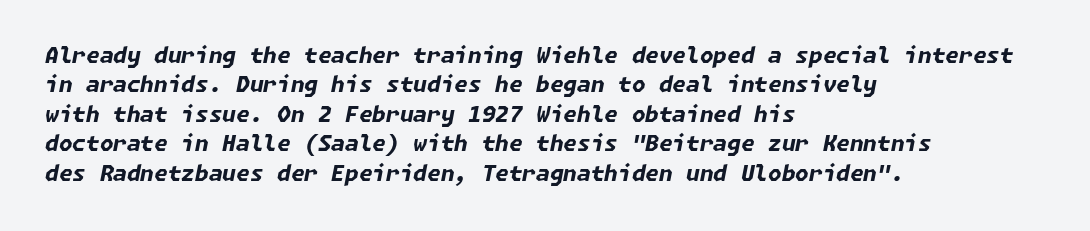
Q: Is the text bold? A: Yes.
Q: Is the text italic (slanted)? A: Yes, it leans right by about 11 degrees.
Q: Is the text underlined? A: No.
Q: How is the paragraph aligned? A: Left-aligned.
Q: Is the spacing between letters normal or unusually wide? A: Normal.
Q: Is the spacing between lines tight, normal or loose? A: Normal.
